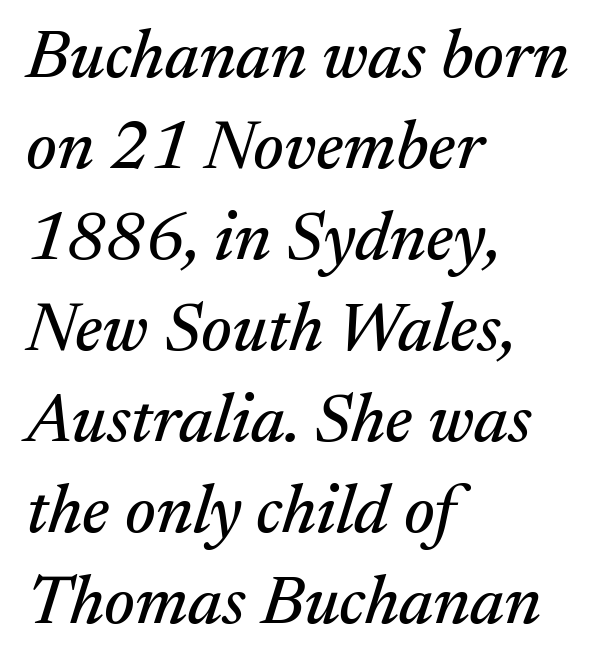
The glyphs look as if they've been sheared to an angle. The glyphs are unaccompanied by any horizontal stroke below them. Note: serifs present on the glyphs. Horizontal bands of white between lines are of average thickness. Tracking value appears to be zero — textbook default spacing.
